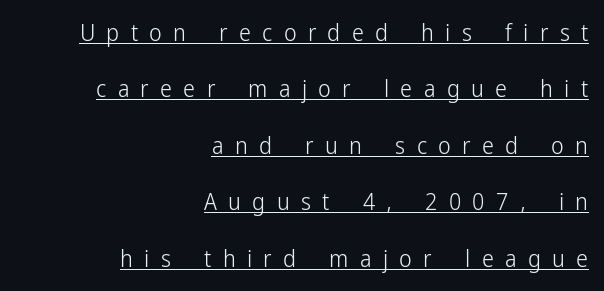
{"italic": "no", "bold": "no", "underline": "yes", "align": "right", "line_spacing": "loose", "line_spacing_ratio": 2.35, "letter_spacing": "wide", "letter_spacing_em": 0.47, "glyph_px": 24}
